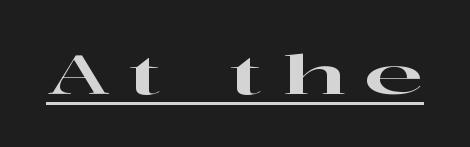
The image shows 55 px wide serif type, upright; set unusually wide letter spacing (+0.34 em), underlined; high stroke contrast and a medium x-height.
